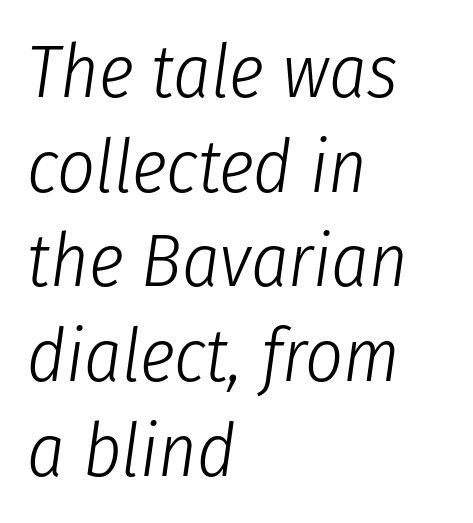
The image shows 74 px light, condensed type, italic (leaning right); set left-aligned, normal line spacing (1.28x), normal letter spacing, not underlined; low stroke contrast and a medium x-height.
